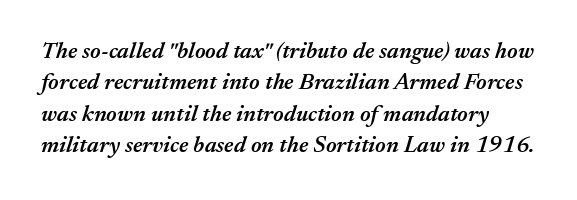
{"italic": "yes", "lean": "right", "slant_degrees": 17, "bold": "semi", "underline": "no", "line_spacing": "normal", "line_spacing_ratio": 1.36, "letter_spacing": "normal", "letter_spacing_em": 0.0, "glyph_px": 23}
